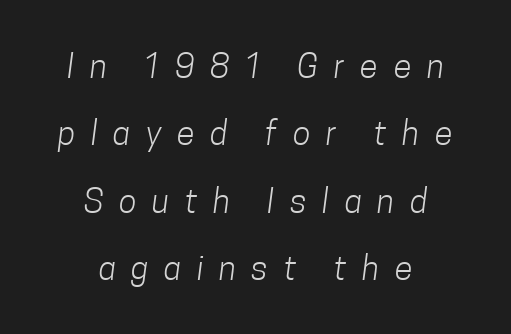
Q: Is the text bold? A: No.
Q: Is the typeface a serif or a sans-serif typeface? A: Sans-serif.
Q: Is the text underlined? A: No.
Q: How is the paragraph aligned? A: Centered.
Q: Is the spacing between letters normal or unusually wide? A: Unusually wide.
Q: Is the spacing between lines tight, normal or loose? A: Loose.
Q: Width (condensed, normal, or wide)? A: Condensed.
Q: Stroke contrast? A: Low.
Q: x-height? A: Medium.
Q: Monospaced? A: No.
